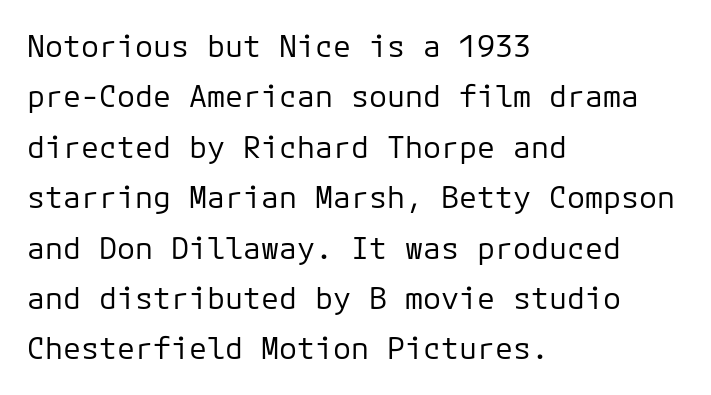
The image shows 30 px regular-weight sans-serif type, upright, monospaced; set left-aligned, normal line spacing (1.68x), normal letter spacing, not underlined; low stroke contrast and a medium x-height.
